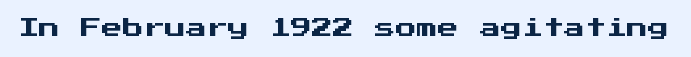
Every character sits straight up, as roman type does. The string is rendered with underlining switched off. Students, note that the glyphs here touch the page at normal intervals.
